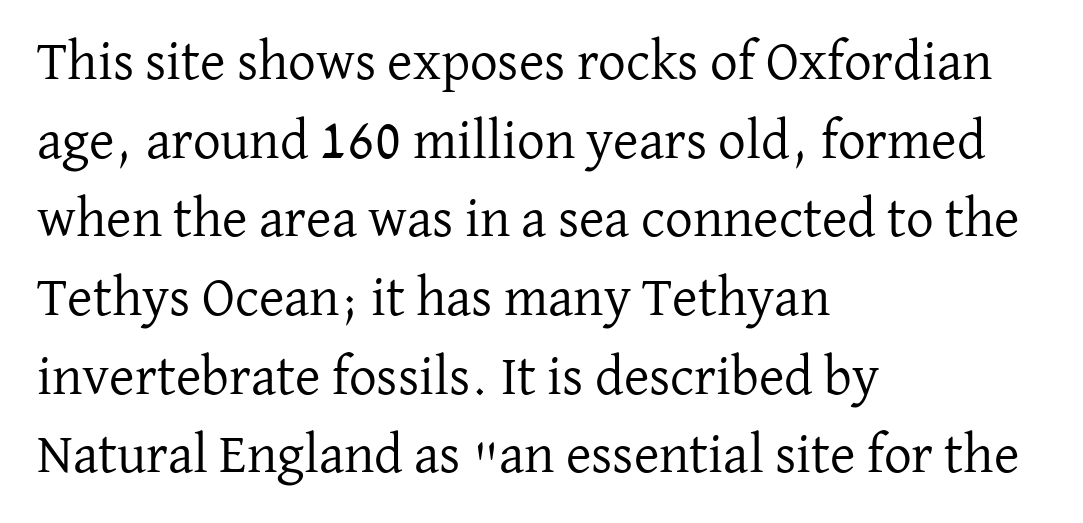
The image shows 55 px regular-weight serif type, upright; set left-aligned, normal line spacing (1.43x), normal letter spacing, not underlined; low stroke contrast and a medium x-height.
